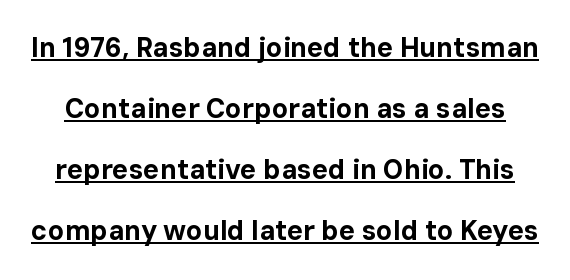
Q: Is the text bold? A: Yes.
Q: Is the text italic (slanted)? A: No, it is upright.
Q: Is the text underlined? A: Yes.
Q: Is the spacing between letters normal or unusually wide? A: Normal.
Q: Is the spacing between lines tight, normal or loose? A: Loose.
